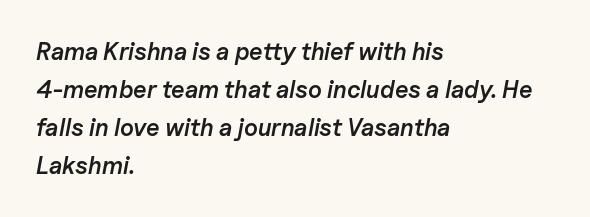
How would I describe the line gaps? Plain and ordinary. Just letters on the line, the space beneath them empty. A typesetter would call this zero additional tracking. This is the in-between weight designers call semibold or demi.
